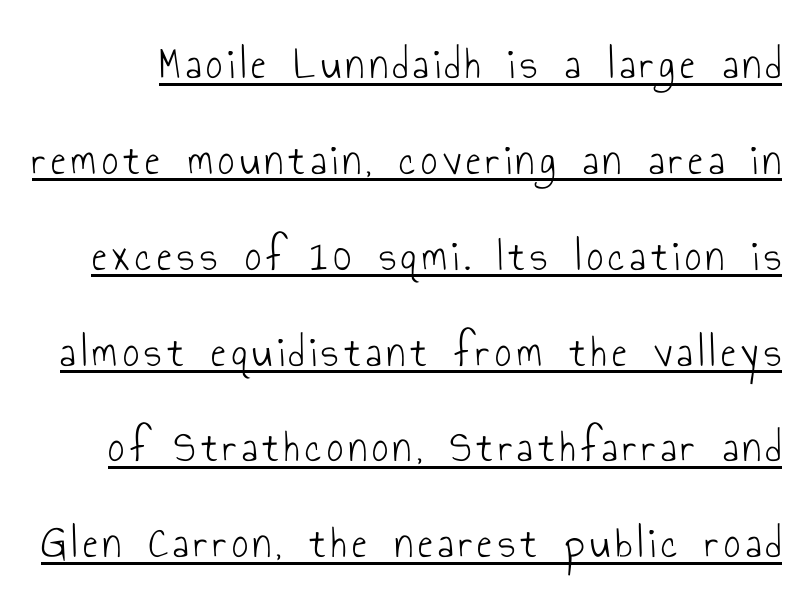
The image shows 45 px light, condensed sans-serif type, upright; set loose line spacing (2.13x), underlined; low stroke contrast and a small x-height.
